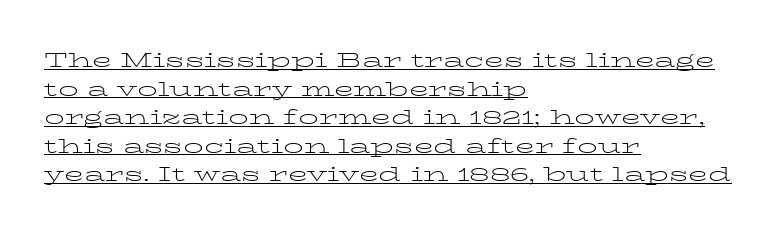
Q: Is the text bold? A: No.
Q: Is the text italic (slanted)? A: No, it is upright.
Q: Is the text underlined? A: Yes.
Q: How is the paragraph aligned? A: Left-aligned.
Q: Is the spacing between letters normal or unusually wide? A: Normal.
Q: Is the spacing between lines tight, normal or loose? A: Normal.
